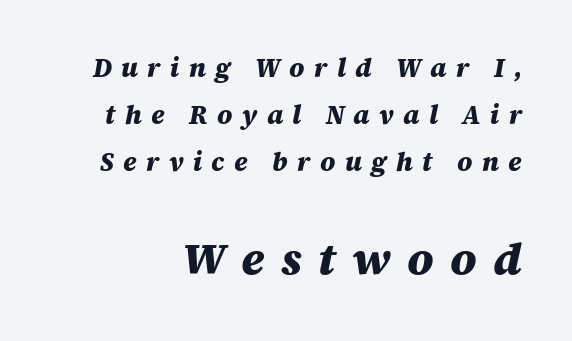
Q: Is the text bold? A: Yes.
Q: Is the text italic (slanted)? A: Yes, it leans right by about 12 degrees.
Q: Is the text underlined? A: No.
Q: Is the spacing between letters normal or unusually wide? A: Unusually wide.
Q: Which block of text is set in a larger size, the first (top) or the second (bottom)? A: The second (bottom) one.
Q: Width (condensed, normal, or wide)? A: Normal.
Q: Stroke contrast? A: Medium.
Q: x-height? A: Large.
Q: Monospaced? A: No.
